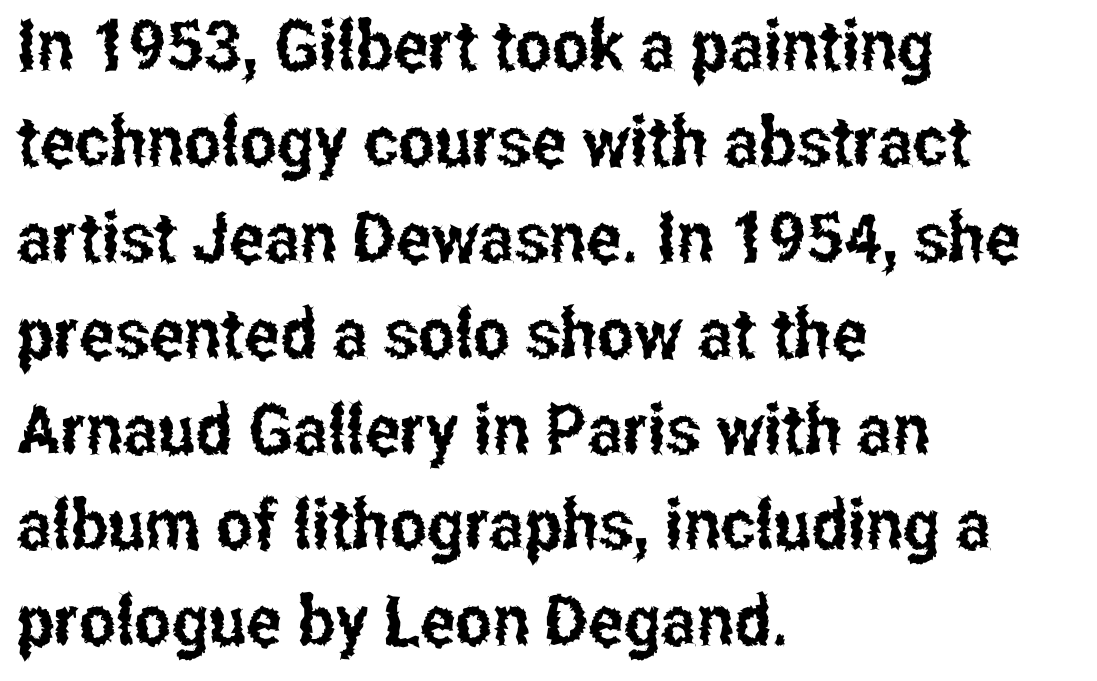
The image shows 70 px condensed sans-serif type, upright; set left-aligned, normal line spacing (1.37x), normal letter spacing, not underlined; low stroke contrast and a medium x-height.
